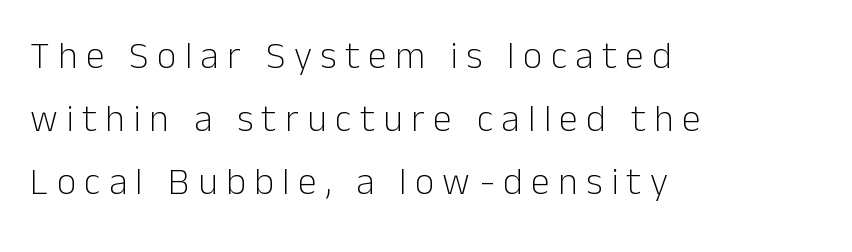
Q: Is the text bold? A: No.
Q: Is the text italic (slanted)? A: No, it is upright.
Q: Is the typeface a serif or a sans-serif typeface? A: Sans-serif.
Q: Is the text underlined? A: No.
Q: How is the paragraph aligned? A: Left-aligned.
Q: Is the spacing between letters normal or unusually wide? A: Unusually wide.
Q: Is the spacing between lines tight, normal or loose? A: Normal.
Q: Width (condensed, normal, or wide)? A: Normal.
Q: Stroke contrast? A: Low.
Q: x-height? A: Medium.
Q: Monospaced? A: No.
